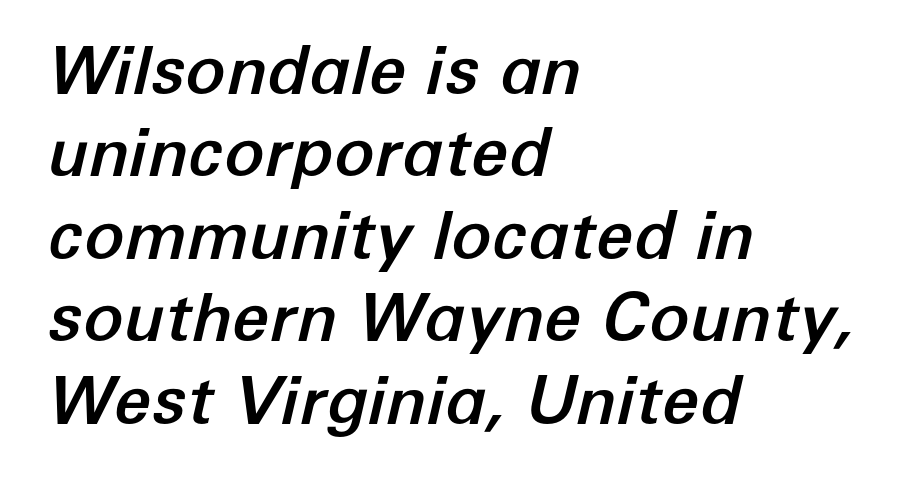
The image shows 67 px text type, italic (leaning right); set left-aligned, line spacing 1.23x, normal letter spacing, not underlined; low stroke contrast and a medium x-height.
